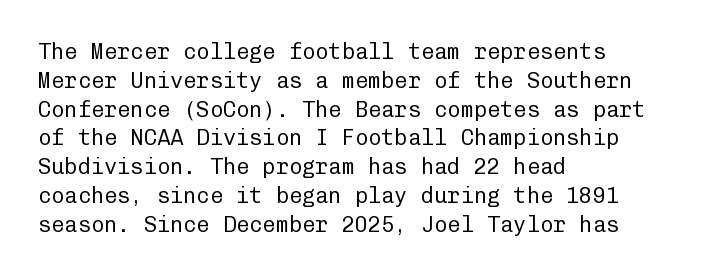
{"italic": "no", "bold": "no", "underline": "no", "align": "left", "line_spacing": "normal", "line_spacing_ratio": 1.31, "letter_spacing": "normal", "letter_spacing_em": 0.0, "glyph_px": 22}
